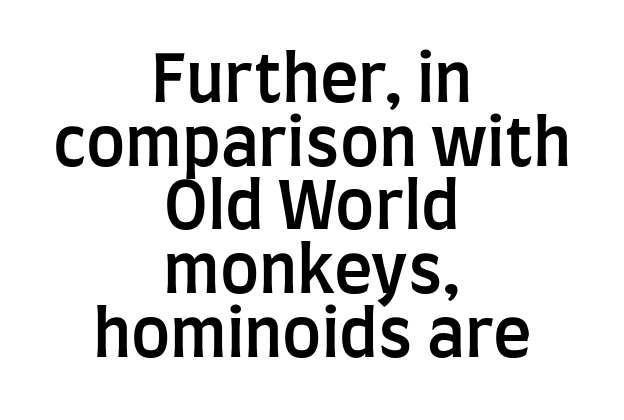
The image shows 65 px semibold, condensed sans-serif type, upright; set centered, tight line spacing (0.98x), normal letter spacing, not underlined; low stroke contrast and a large x-height.
